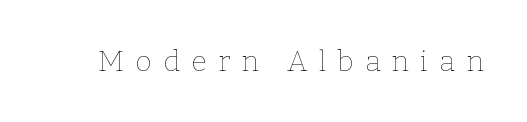
You could not count columns in this text — the font is proportionally spaced. Is the letter spacing exaggerated? Yes — the characters are pushed far apart. Does the lettering tilt? It doesn't — this is upright. The space beneath each line is pristine and unruled. The passage shown is not bold in any degree.
